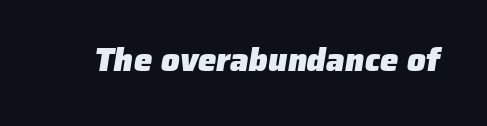
Think of a printed novel: that variable character pitch is what you see here. Set as a true bold cut, around the 700 mark. No extra tracking has been applied to these lines. Look at the bottom of the vertical strokes: they stop flat, with no serifs. Check under the words: just untouched page.
